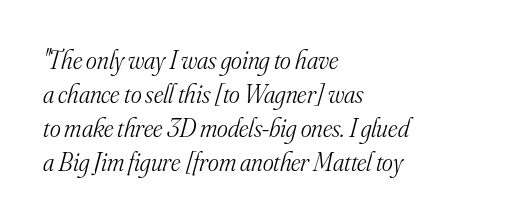
Q: Is the text bold? A: No.
Q: Is the text italic (slanted)? A: Yes, it leans right by about 16 degrees.
Q: Is the text underlined? A: No.
Q: How is the paragraph aligned? A: Left-aligned.
Q: Is the spacing between letters normal or unusually wide? A: Normal.
Q: Is the spacing between lines tight, normal or loose? A: Normal.
